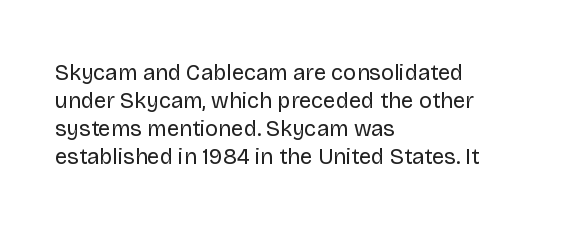
{"italic": "no", "bold": "no", "underline": "no", "align": "left", "line_spacing": "normal", "line_spacing_ratio": 1.28, "letter_spacing": "normal", "letter_spacing_em": 0.0, "glyph_px": 22}
